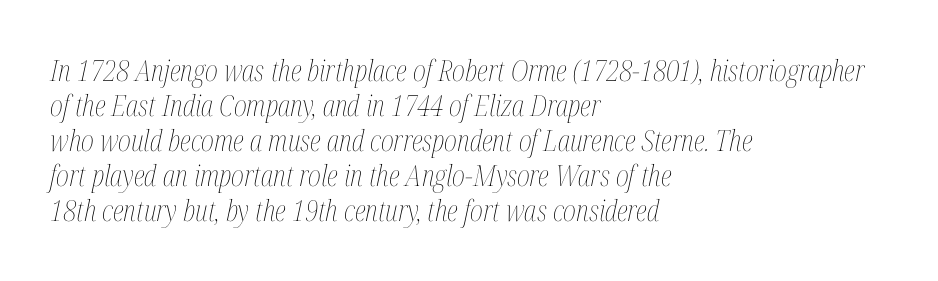
Q: Is the text bold? A: No.
Q: Is the text italic (slanted)? A: Yes, it leans right by about 12 degrees.
Q: Is the text underlined? A: No.
Q: How is the paragraph aligned? A: Left-aligned.
Q: Is the spacing between letters normal or unusually wide? A: Normal.
Q: Width (condensed, normal, or wide)? A: Condensed.
Q: Stroke contrast? A: Medium.
Q: x-height? A: Medium.
Q: Monospaced? A: No.
